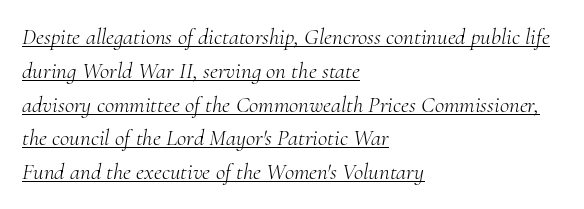
The face used here is rendered with its standard letterfit. Quick note: italic. Line spacing here is normal. The face looks like a standard text weight, possibly lighter. The lettering is marked with a stroke running underneath it. One-word summary of the alignment: left.
